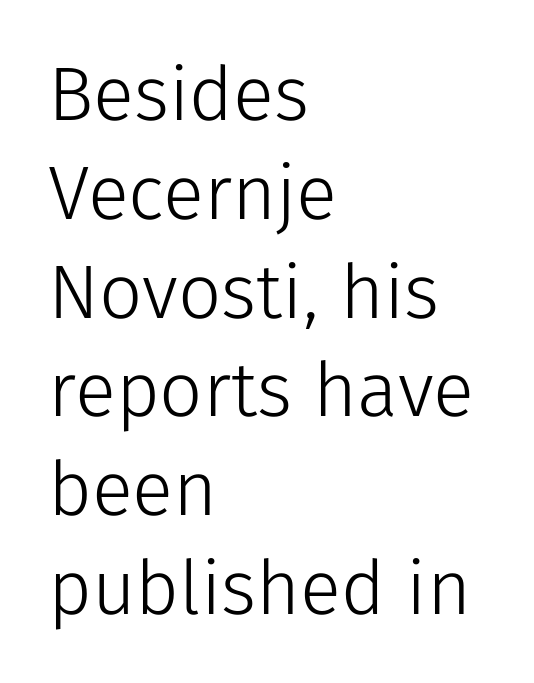
{"serif": "no", "italic": "no", "bold": "no", "weight": "light", "width": "normal", "stroke_contrast": "low", "x_height": "medium", "monospaced": "no", "underline": "no", "align": "left", "line_spacing": "normal", "line_spacing_ratio": 1.3, "letter_spacing": "normal", "letter_spacing_em": 0.0, "glyph_px": 76}
